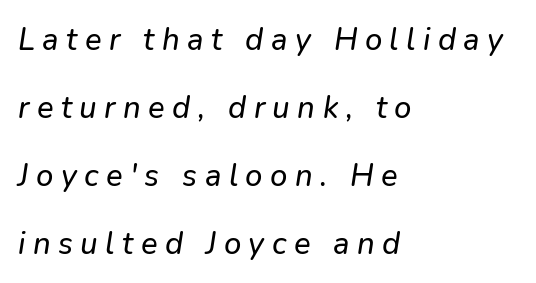
The image shows 31 px sans-serif type; set left-aligned, loose line spacing (2.19x), unusually wide letter spacing (+0.24 em), not underlined; low stroke contrast and a medium x-height.
